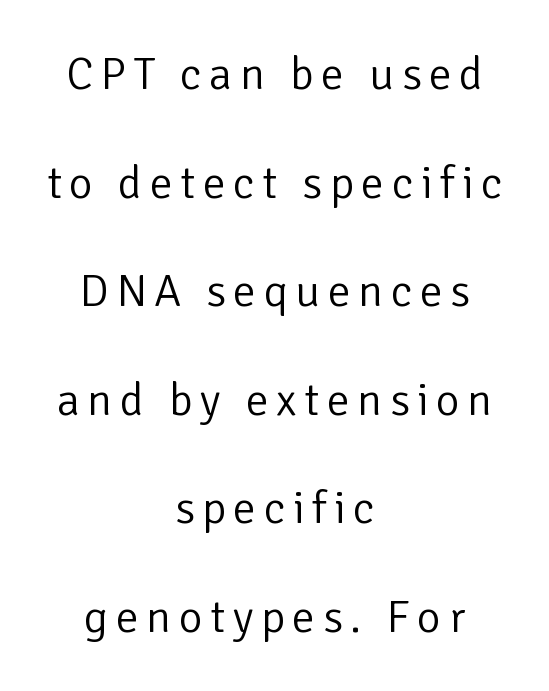
The characters display no serif detailing; their extremities are plain. The rendering uses natural spacing where letterforms have individual widths. The baseline area is clear. The typeface has the unassuming heft of standard copy or less. This rendering uses center alignment, leaving both contours irregular but symmetric.
